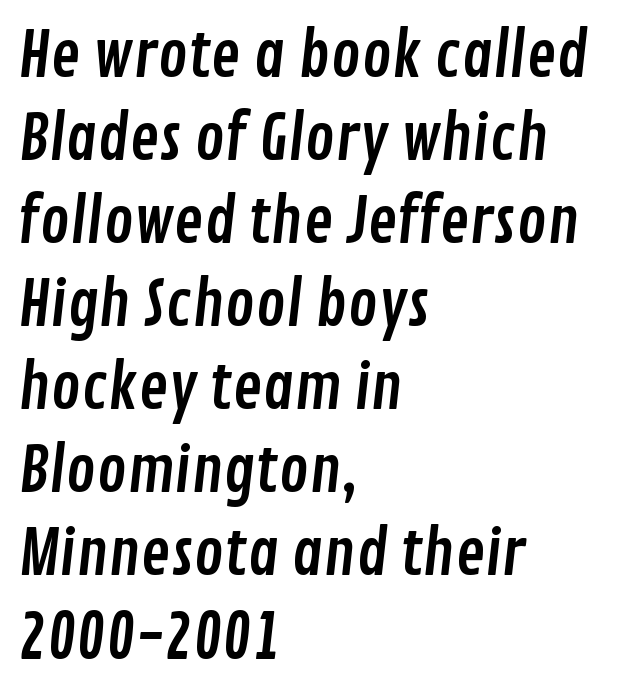
The block of text has a typical density, with ordinary space between rows. Left-aligned paragraph, ragged on the right. Spacing between characters is what you'd get straight out of the box. This rendering features lettering with no underline. Looks like regular typesetting: each glyph gets only the width it needs. The letters carry no serifs — their stems end cleanly without finishing strokes.
